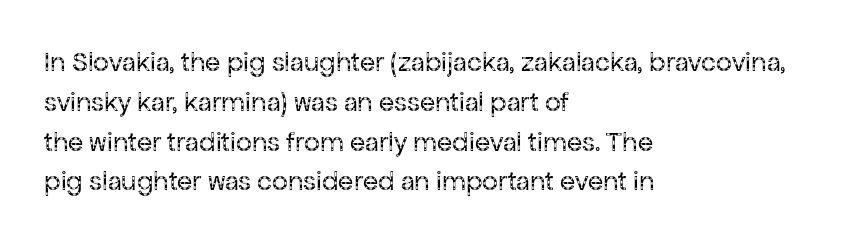
The lines sit at an ordinary, default distance from one another. This is roman type, the default non-slanted kind. You can tell from the bare stems that sans-serif type was used. Beneath every word, the page is bare.
